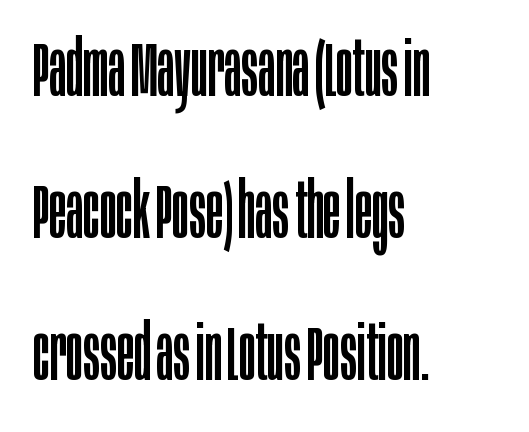
Honestly, the letter spacing is just normal — you wouldn't notice it. What kind of face is this? One without serifs — a sans. This is roman type, the default non-slanted kind. A typesetter would call this proportional, since set widths differ per character. Where is the straight margin? On the left.
